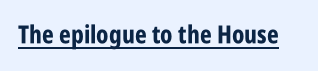
Q: Is the text bold? A: Yes.
Q: Is the text italic (slanted)? A: No, it is upright.
Q: Is the text underlined? A: Yes.
Q: Is the spacing between letters normal or unusually wide? A: Normal.
